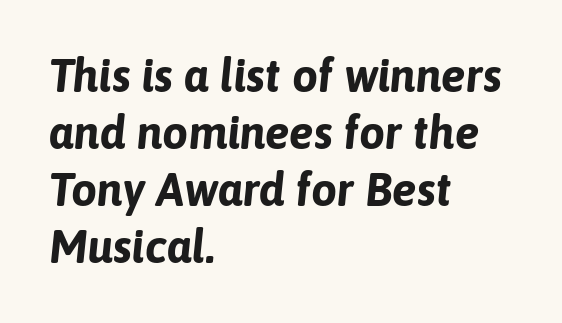
The image shows 46 px bold type, italic (leaning right); set left-aligned, line spacing 1.24x, normal letter spacing, not underlined; low stroke contrast and a medium x-height.
